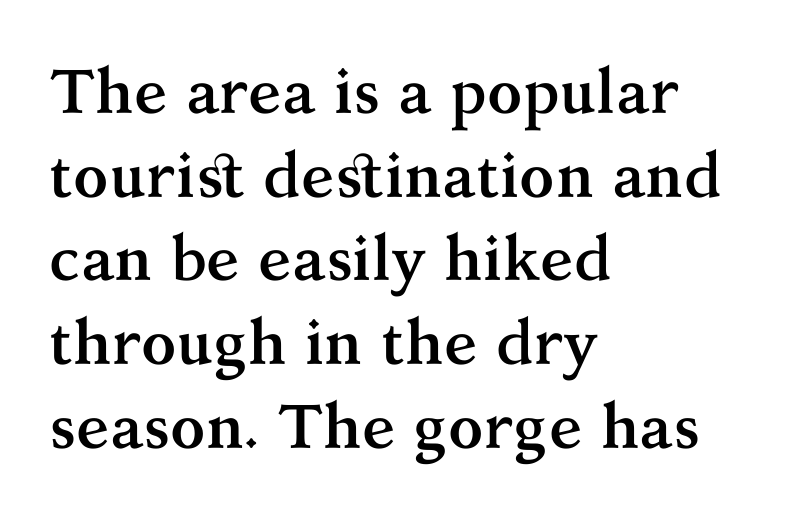
Just letters on the line, the space beneath them empty. This sample keeps an unexceptional amount of space between lines. Plenty of ink on the page — the face is bold. Vertical strokes here are truly vertical.
